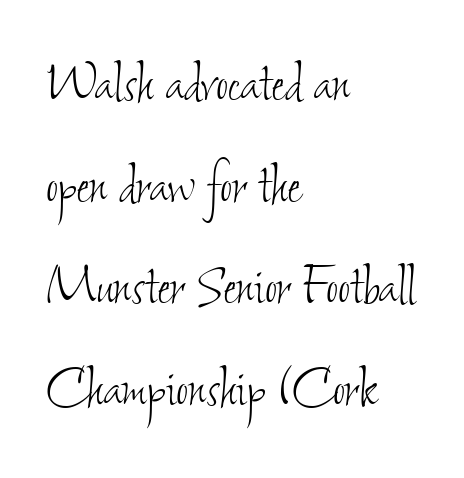
Q: Is the text bold? A: No.
Q: Is the text underlined? A: No.
Q: How is the paragraph aligned? A: Left-aligned.
Q: Is the spacing between letters normal or unusually wide? A: Normal.
Q: Is the spacing between lines tight, normal or loose? A: Normal.
Q: Width (condensed, normal, or wide)? A: Condensed.
Q: Stroke contrast? A: Low.
Q: x-height? A: Small.
Q: Monospaced? A: No.
